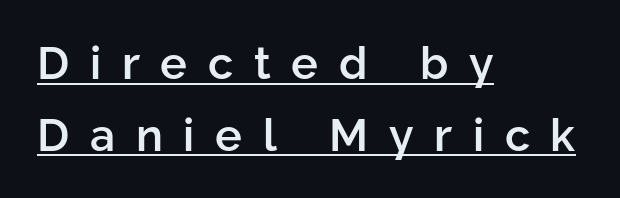
Q: Is the text bold? A: Semi-bold.
Q: Is the text italic (slanted)? A: No, it is upright.
Q: Is the typeface a serif or a sans-serif typeface? A: Sans-serif.
Q: Is the text underlined? A: Yes.
Q: How is the paragraph aligned? A: Left-aligned.
Q: Is the spacing between letters normal or unusually wide? A: Unusually wide.
Q: Is the spacing between lines tight, normal or loose? A: Normal.
Q: Width (condensed, normal, or wide)? A: Normal.
Q: Stroke contrast? A: Low.
Q: x-height? A: Medium.
Q: Monospaced? A: No.
